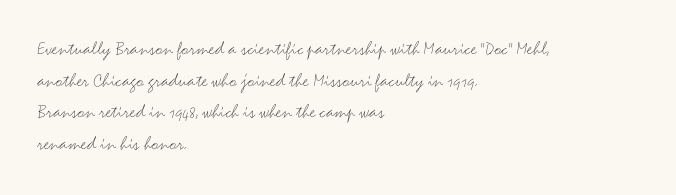
{"bold": "no", "underline": "no", "align": "left", "line_spacing": "normal", "line_spacing_ratio": 1.58, "letter_spacing": "normal", "letter_spacing_em": 0.0, "glyph_px": 20}
